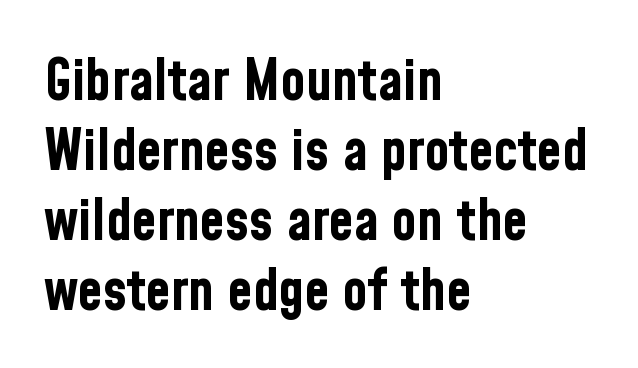
The glyphs have the mass of a bold cut. In terms of posture, this sample is upright. This sample uses plain, unmodified letter spacing. The ragged edge is on the right, which tells us the setting is flush left.
